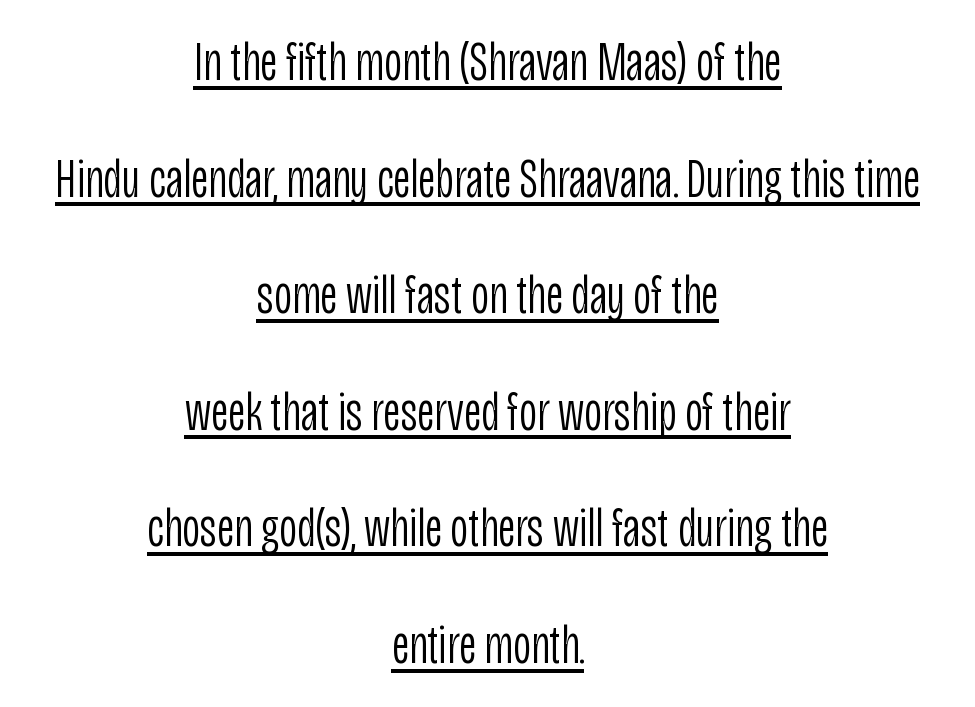
{"serif": "no", "italic": "no", "bold": "no", "weight": "light", "width": "condensed", "stroke_contrast": "low", "x_height": "large", "monospaced": "no", "underline": "yes", "align": "center", "line_spacing": "loose", "line_spacing_ratio": 2.12, "letter_spacing": "normal", "letter_spacing_em": 0.0, "glyph_px": 55}
